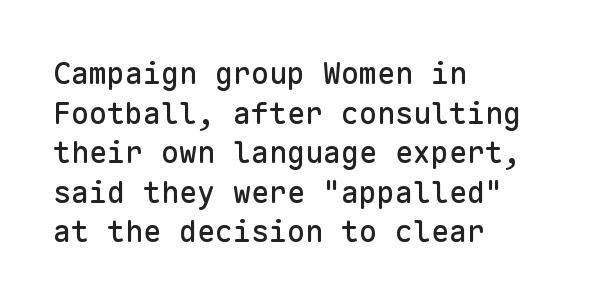
Q: Is the text italic (slanted)? A: No, it is upright.
Q: Is the typeface a serif or a sans-serif typeface? A: Sans-serif.
Q: Is the text underlined? A: No.
Q: How is the paragraph aligned? A: Left-aligned.
Q: Is the spacing between letters normal or unusually wide? A: Normal.
Q: Is the spacing between lines tight, normal or loose? A: Normal.
Q: Width (condensed, normal, or wide)? A: Normal.
Q: Stroke contrast? A: Low.
Q: x-height? A: Medium.
Q: Monospaced? A: Yes.
